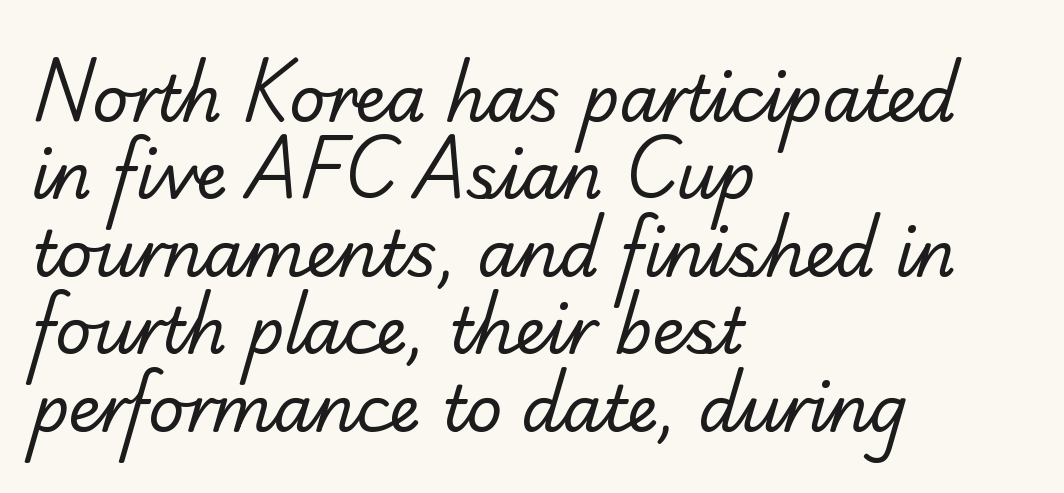
{"serif": "yes", "bold": "no", "weight": "regular", "width": "normal", "stroke_contrast": "low", "x_height": "small", "monospaced": "no", "underline": "no", "align": "left", "line_spacing_ratio": 1.23, "letter_spacing": "normal", "letter_spacing_em": 0.0, "glyph_px": 63}
